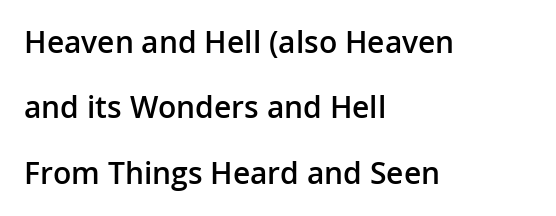
Q: Is the text bold? A: Semi-bold.
Q: Is the text italic (slanted)? A: No, it is upright.
Q: Is the typeface a serif or a sans-serif typeface? A: Sans-serif.
Q: Is the text underlined? A: No.
Q: How is the paragraph aligned? A: Left-aligned.
Q: Is the spacing between letters normal or unusually wide? A: Normal.
Q: Is the spacing between lines tight, normal or loose? A: Loose.
Q: Width (condensed, normal, or wide)? A: Normal.
Q: Stroke contrast? A: Low.
Q: x-height? A: Medium.
Q: Monospaced? A: No.
